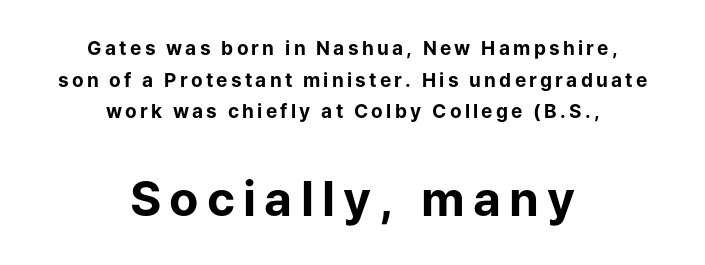
{"serif": "no", "italic": "no", "bold": "yes", "weight": "bold", "width": "normal", "stroke_contrast": "low", "x_height": "medium", "monospaced": "no", "underline": "no", "align": "center", "line_spacing": "normal", "line_spacing_ratio": 1.66, "larger_block": "second", "size_ratio": 2.53, "glyph_px": 48}
